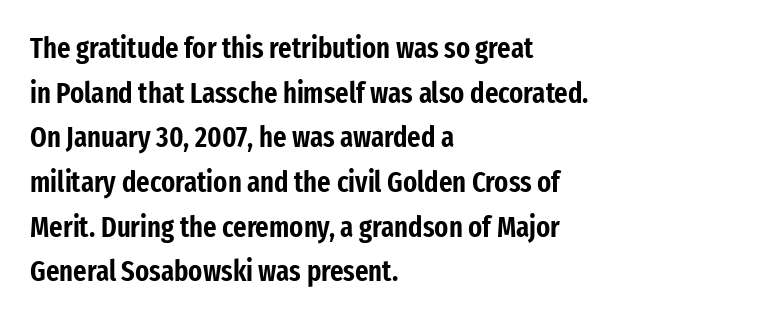
Q: Is the text italic (slanted)? A: No, it is upright.
Q: Is the typeface a serif or a sans-serif typeface? A: Sans-serif.
Q: Is the text underlined? A: No.
Q: How is the paragraph aligned? A: Left-aligned.
Q: Is the spacing between letters normal or unusually wide? A: Normal.
Q: Is the spacing between lines tight, normal or loose? A: Normal.
Q: Width (condensed, normal, or wide)? A: Condensed.
Q: Stroke contrast? A: Low.
Q: x-height? A: Medium.
Q: Monospaced? A: No.
